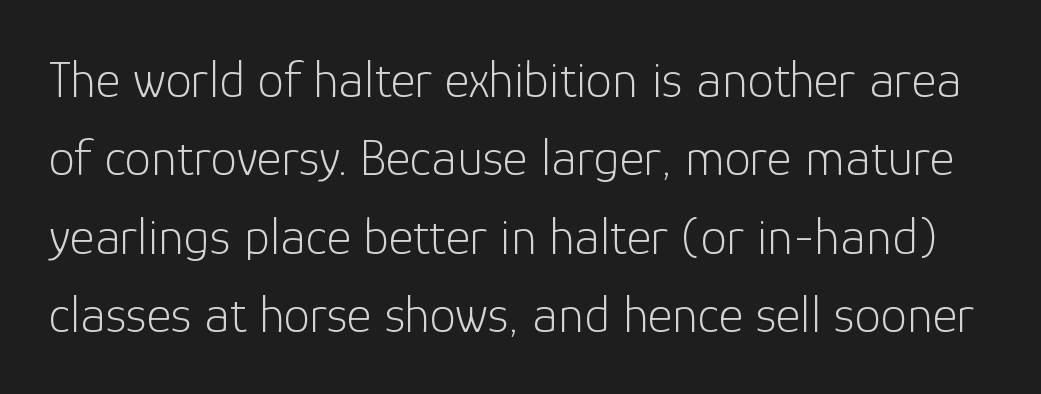
Q: Is the text bold? A: No.
Q: Is the text italic (slanted)? A: No, it is upright.
Q: Is the typeface a serif or a sans-serif typeface? A: Sans-serif.
Q: Is the text underlined? A: No.
Q: Is the spacing between letters normal or unusually wide? A: Normal.
Q: Is the spacing between lines tight, normal or loose? A: Normal.
Q: Width (condensed, normal, or wide)? A: Normal.
Q: Stroke contrast? A: Low.
Q: x-height? A: Medium.
Q: Monospaced? A: No.
